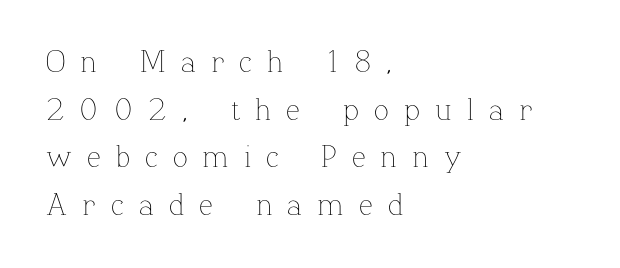
The image shows 31 px thin type, upright; set left-aligned, normal line spacing (1.54x), unusually wide letter spacing (+0.49 em), not underlined; low stroke contrast and a medium x-height.
